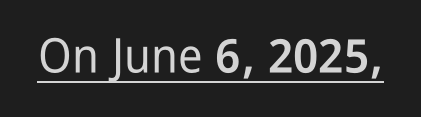
The image shows 48 px condensed sans-serif type, upright; set normal letter spacing, underlined; low stroke contrast and a medium x-height.
